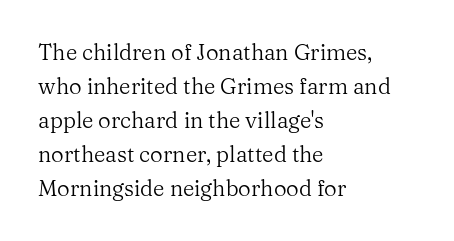
Caption: multi-line text, flush left, ragged right. Rendered with straight, roman letterforms. Beneath every word, the page is bare. Weight: not bold — regular or lighter. Nobody touched the tracking dial on this one. Vertically, the passage feels balanced, rows spaced as you'd expect.
